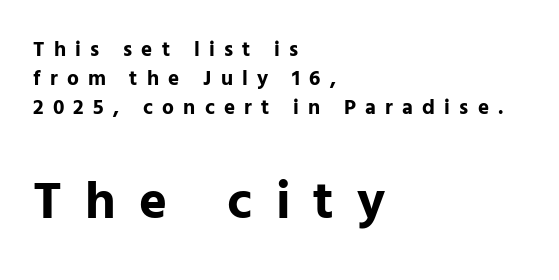
The typesetter chose a ragged-right arrangement here. The rendering uses a moderate line-height, typical for paragraphs. Plain, unruled lines of type. In terms of weight, the rendering is a true, heavy bold. The specimen reads as upright at a glance. Serif or sans? Sans — the stroke terminals are bare.
